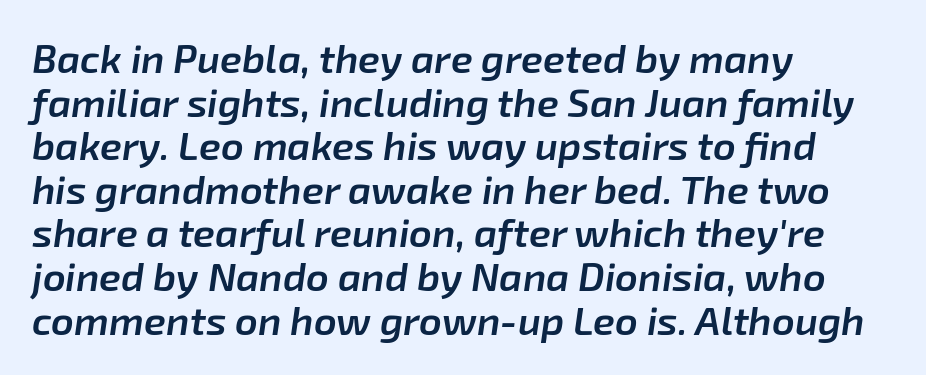
Q: Is the text bold? A: Semi-bold.
Q: Is the text italic (slanted)? A: Yes, it leans right by about 8 degrees.
Q: Is the text underlined? A: No.
Q: How is the paragraph aligned? A: Left-aligned.
Q: Is the spacing between letters normal or unusually wide? A: Normal.
Q: Is the spacing between lines tight, normal or loose? A: Tight.
Q: Width (condensed, normal, or wide)? A: Normal.
Q: Stroke contrast? A: Low.
Q: x-height? A: Medium.
Q: Monospaced? A: No.
